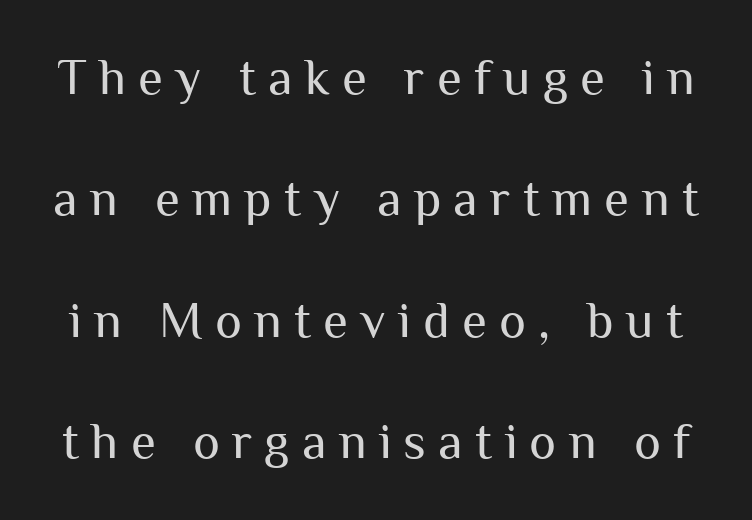
The image shows 51 px regular-weight sans-serif type, upright; set loose line spacing (2.38x), unusually wide letter spacing (+0.24 em), not underlined; medium stroke contrast and a medium x-height.
